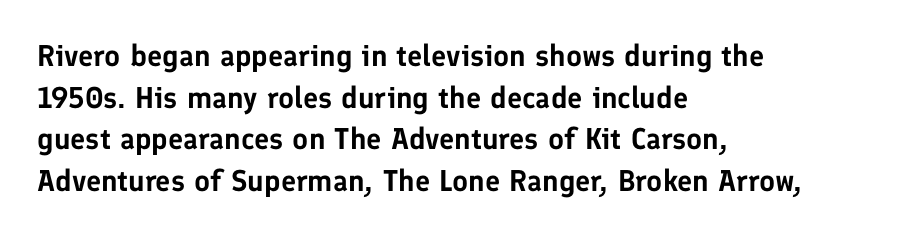
The letters advance in unequal steps, a hallmark of proportional type. This rendering features lettering with no underline. Honestly, the row spacing looks completely unremarkable. This sample is left-justified, so line endings fall wherever the words run out.
